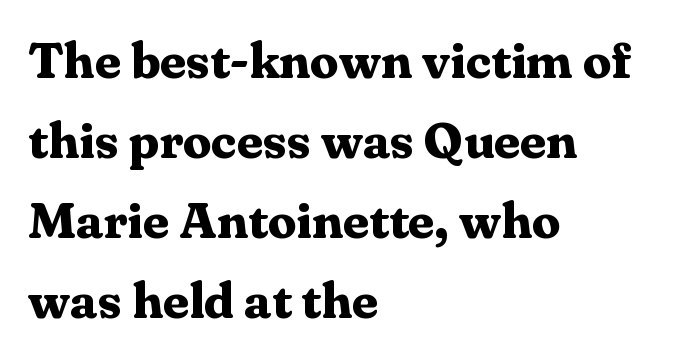
Quick note: underline off. Short note: letters normally spaced. Examine the stroke ends and you'll spot serifs. Is there much room between lines? A standard amount, neither cramped nor airy. Reading down the block, your eye returns to a fixed left position each line.
